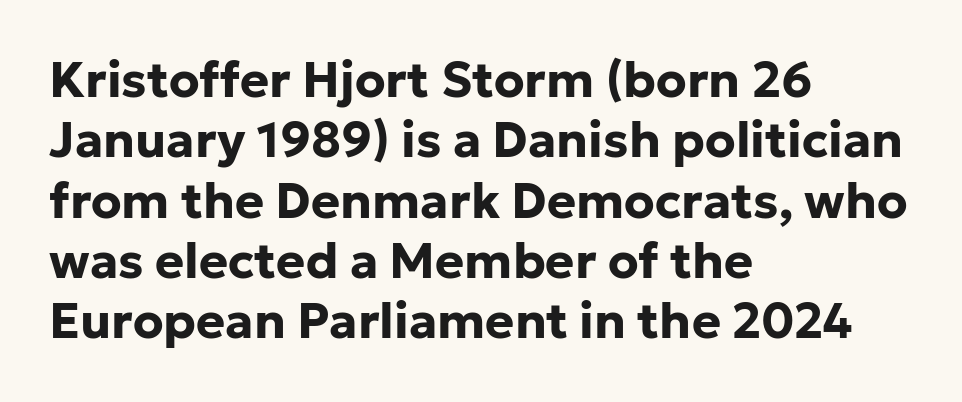
The image shows 49 px bold sans-serif type, upright; set left-aligned, line spacing 1.23x, normal letter spacing, not underlined; low stroke contrast and a medium x-height.
